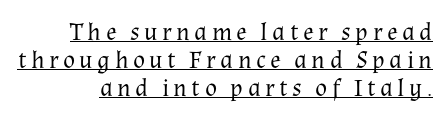
The rendering uses a small line-height, squeezing the rows. The characters are drawn with everyday or finer stroke widths. Beneath each row of characters lies a ruled line. The letters stand straight up with perfectly vertical stems. The typesetter chose a ragged-left arrangement here.
